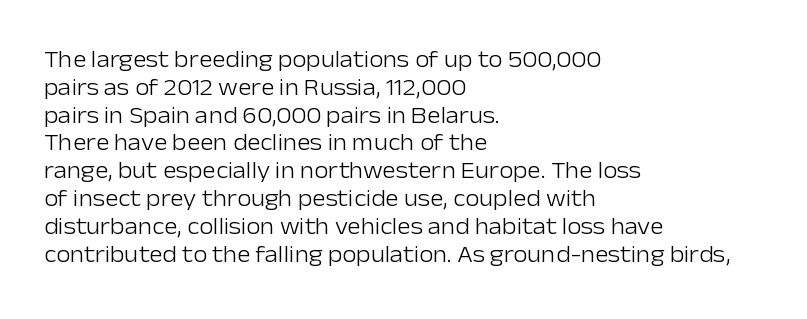
Q: Is the text bold? A: No.
Q: Is the text italic (slanted)? A: No, it is upright.
Q: Is the text underlined? A: No.
Q: How is the paragraph aligned? A: Left-aligned.
Q: Is the spacing between letters normal or unusually wide? A: Normal.
